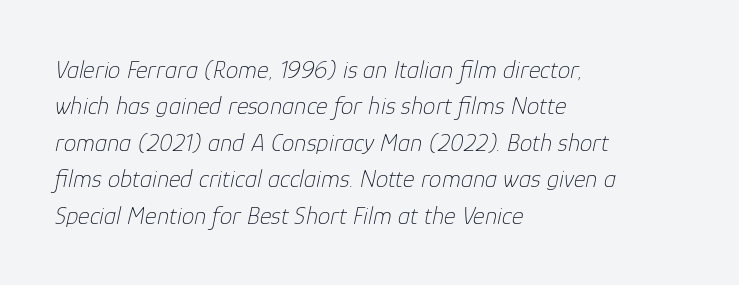
{"italic": "yes", "lean": "right", "slant_degrees": 12, "bold": "no", "underline": "no", "align": "left", "line_spacing": "normal", "line_spacing_ratio": 1.46, "letter_spacing": "normal", "letter_spacing_em": 0.0, "glyph_px": 25}
